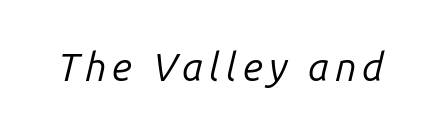
The image shows 39 px regular-weight type, italic (leaning right); set not underlined; low stroke contrast and a medium x-height.
